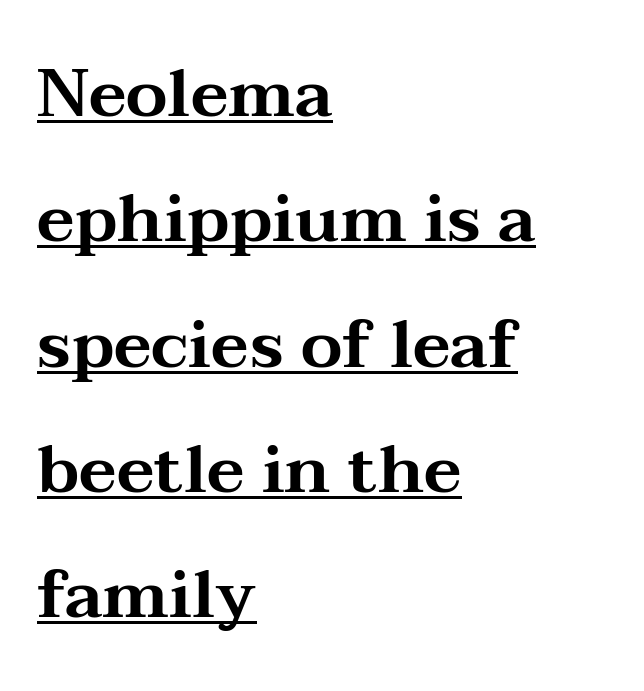
Q: Is the text italic (slanted)? A: No, it is upright.
Q: Is the typeface a serif or a sans-serif typeface? A: Serif.
Q: Is the text underlined? A: Yes.
Q: How is the paragraph aligned? A: Left-aligned.
Q: Is the spacing between letters normal or unusually wide? A: Normal.
Q: Width (condensed, normal, or wide)? A: Wide.
Q: Stroke contrast? A: Medium.
Q: x-height? A: Medium.
Q: Monospaced? A: No.
